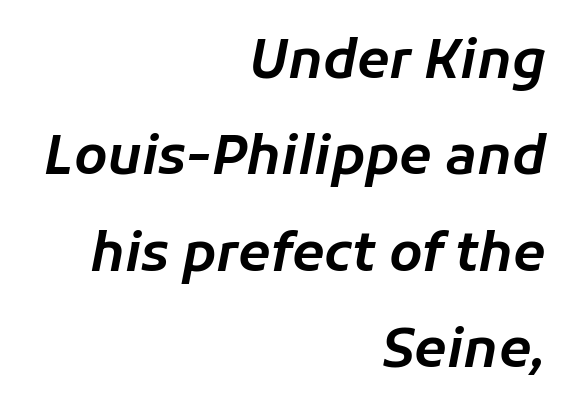
Quick note: underline off. Is this a fixed-width face? No — the glyphs have proportional, varying widths. You could call the tracking neutral — neither tight nor loose. The setting favours the right margin, as signatures and pull-quotes sometimes do.
